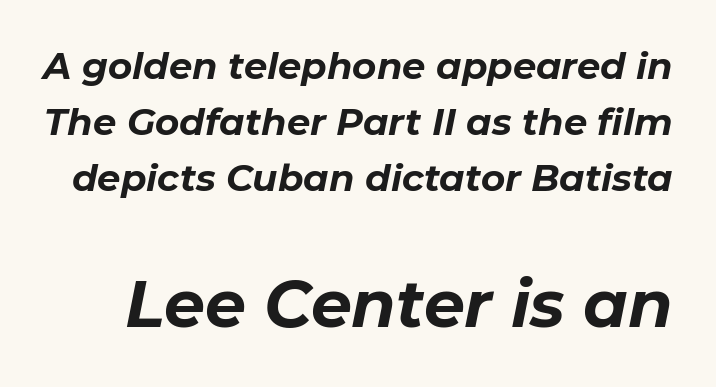
Leading: standard. Spacing verdict: proportional, widths tailored to each character. You could call the tracking neutral — neither tight nor loose. The more generous point size was reserved for the lower chunk. Nobody drew a line under any word here.
